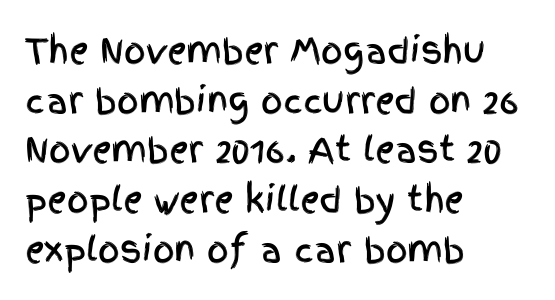
Q: Is the text italic (slanted)? A: No, it is upright.
Q: Is the typeface a serif or a sans-serif typeface? A: Sans-serif.
Q: Is the text underlined? A: No.
Q: How is the paragraph aligned? A: Left-aligned.
Q: Is the spacing between letters normal or unusually wide? A: Normal.
Q: Is the spacing between lines tight, normal or loose? A: Normal.
Q: Width (condensed, normal, or wide)? A: Condensed.
Q: x-height? A: Large.
Q: Monospaced? A: No.
